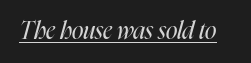
{"italic": "yes", "lean": "right", "slant_degrees": 16, "bold": "no", "underline": "yes", "letter_spacing": "normal", "letter_spacing_em": 0.0, "glyph_px": 24}
